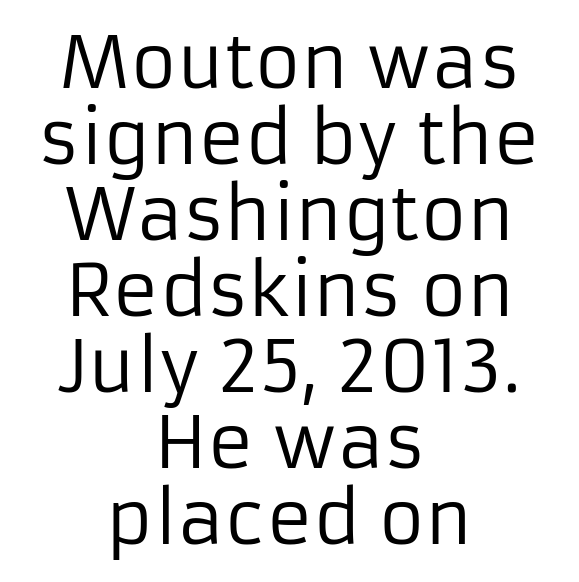
Q: Is the text bold? A: No.
Q: Is the text italic (slanted)? A: No, it is upright.
Q: Is the typeface a serif or a sans-serif typeface? A: Sans-serif.
Q: Is the text underlined? A: No.
Q: How is the paragraph aligned? A: Centered.
Q: Is the spacing between letters normal or unusually wide? A: Normal.
Q: Is the spacing between lines tight, normal or loose? A: Tight.
Q: Width (condensed, normal, or wide)? A: Normal.
Q: Stroke contrast? A: Low.
Q: x-height? A: Medium.
Q: Monospaced? A: No.
